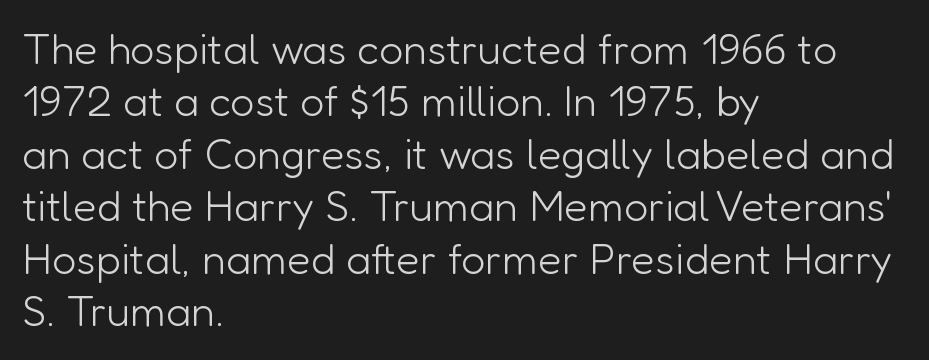
Q: Is the text bold? A: No.
Q: Is the text italic (slanted)? A: No, it is upright.
Q: Is the typeface a serif or a sans-serif typeface? A: Sans-serif.
Q: Is the text underlined? A: No.
Q: How is the paragraph aligned? A: Left-aligned.
Q: Is the spacing between letters normal or unusually wide? A: Normal.
Q: Width (condensed, normal, or wide)? A: Normal.
Q: Stroke contrast? A: Low.
Q: x-height? A: Medium.
Q: Monospaced? A: No.
